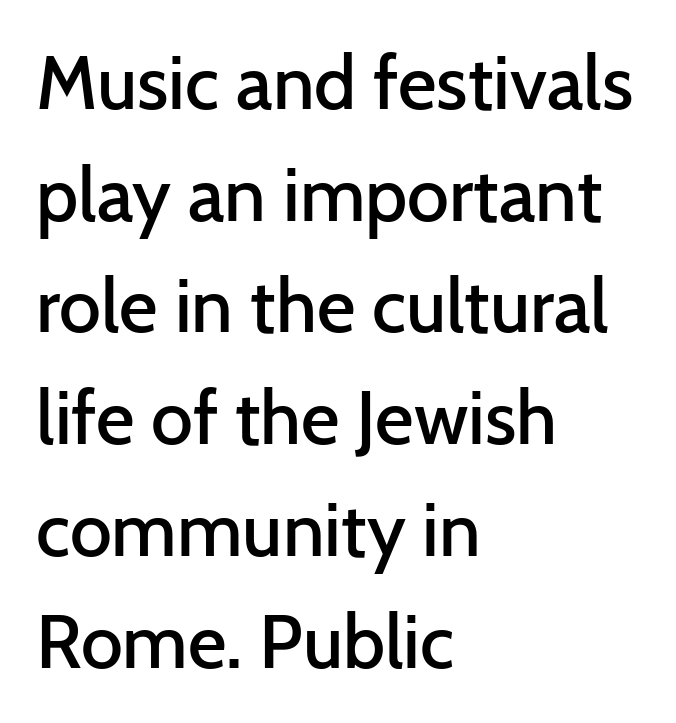
Q: Is the text bold? A: Semi-bold.
Q: Is the text italic (slanted)? A: No, it is upright.
Q: Is the typeface a serif or a sans-serif typeface? A: Sans-serif.
Q: Is the text underlined? A: No.
Q: How is the paragraph aligned? A: Left-aligned.
Q: Is the spacing between letters normal or unusually wide? A: Normal.
Q: Is the spacing between lines tight, normal or loose? A: Normal.
Q: Width (condensed, normal, or wide)? A: Normal.
Q: Stroke contrast? A: Low.
Q: x-height? A: Medium.
Q: Monospaced? A: No.
